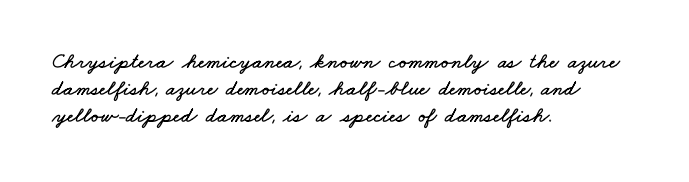
Quick note: underline off. There is no visible air inserted between adjacent glyphs. Where is the straight margin? On the left.
